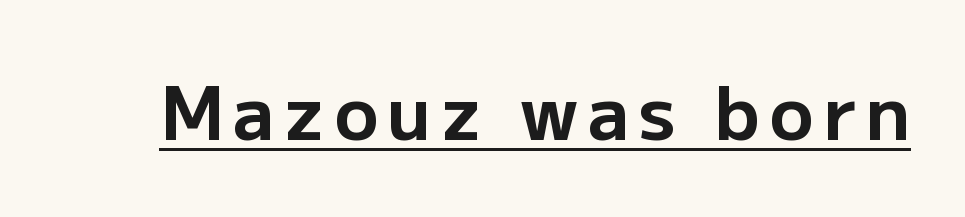
Tall strokes in this sample are plumb rather than angled. The face used here is proportionally spaced, like ordinary book or web type. The sample has been set heavy, in full bold. The lettering is marked with a stroke running underneath it. Look at the bottom of the vertical strokes: they stop flat, with no serifs.
